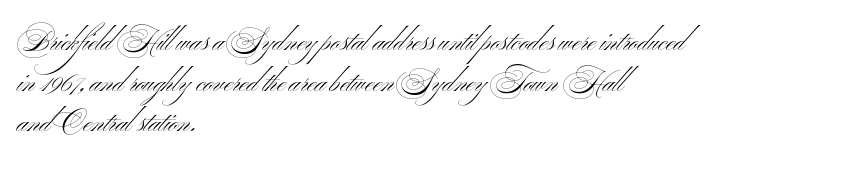
{"serif": "no", "bold": "no", "weight": "light", "width": "wide", "stroke_contrast": "medium", "x_height": "small", "monospaced": "no", "underline": "no", "align": "left", "line_spacing": "normal", "line_spacing_ratio": 1.45, "letter_spacing": "normal", "letter_spacing_em": 0.0, "glyph_px": 28}
